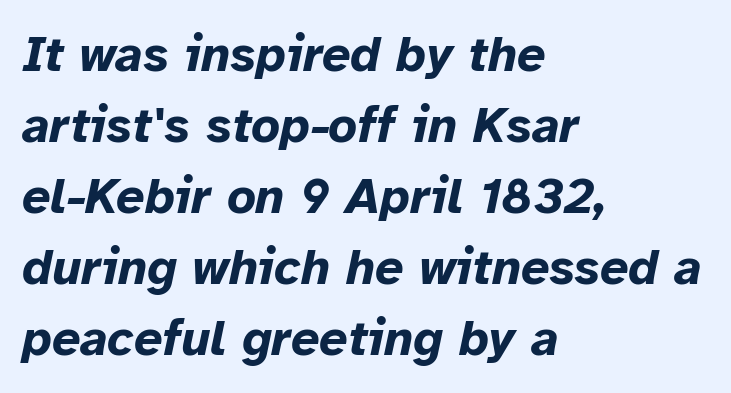
Q: Is the text bold? A: Yes.
Q: Is the text italic (slanted)? A: Yes, it leans right by about 12 degrees.
Q: Is the text underlined? A: No.
Q: How is the paragraph aligned? A: Left-aligned.
Q: Is the spacing between letters normal or unusually wide? A: Normal.
Q: Is the spacing between lines tight, normal or loose? A: Normal.
Q: Width (condensed, normal, or wide)? A: Normal.
Q: Stroke contrast? A: Low.
Q: x-height? A: Medium.
Q: Monospaced? A: No.
